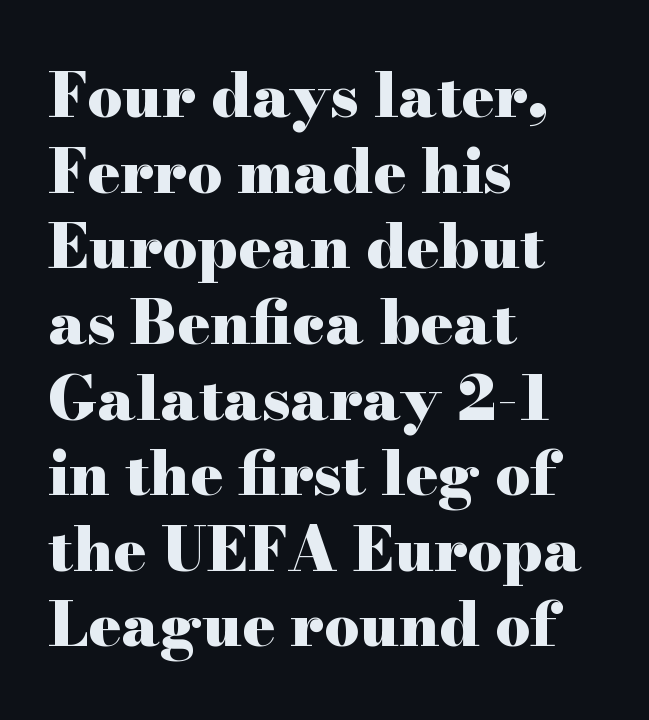
The image shows 61 px heavy, wide serif type, upright; set left-aligned, line spacing 1.24x, normal letter spacing, not underlined; high stroke contrast and a small x-height.
